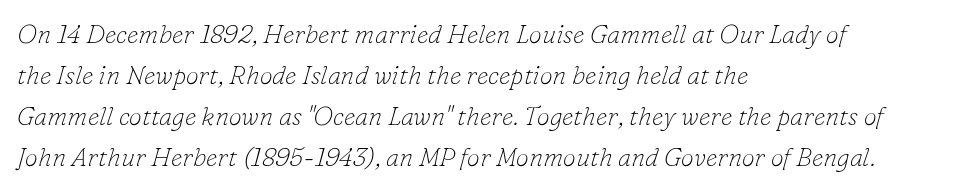
{"italic": "yes", "lean": "right", "slant_degrees": 16, "bold": "no", "underline": "no", "align": "left", "line_spacing": "normal", "line_spacing_ratio": 1.58, "letter_spacing": "normal", "letter_spacing_em": 0.0, "glyph_px": 26}
